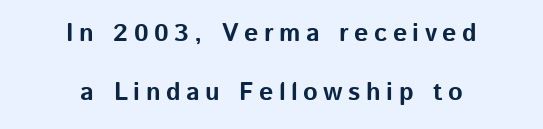
{"italic": "no", "bold": "yes", "underline": "no", "align": "center", "line_spacing": "loose", "line_spacing_ratio": 2.35, "letter_spacing": "wide", "letter_spacing_em": 0.22, "glyph_px": 25}
